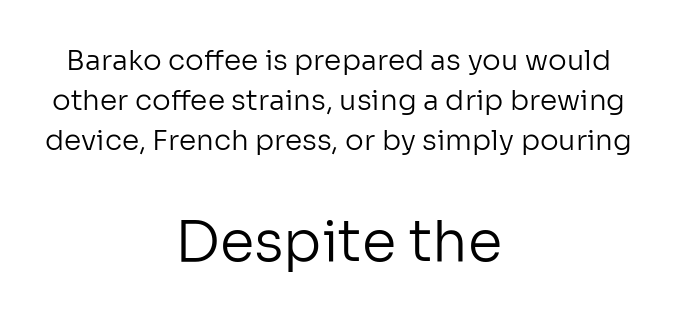
The image shows 56 px regular-weight sans-serif type, upright; set centered, normal line spacing (1.42x), normal letter spacing, not underlined; the second (bottom) block is 2.0x larger; low stroke contrast and a medium x-height.
